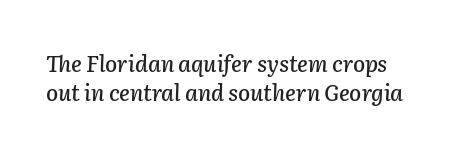
Q: Is the text italic (slanted)? A: Yes, it leans right by about 2 degrees.
Q: Is the text underlined? A: No.
Q: Is the spacing between letters normal or unusually wide? A: Normal.
Q: Is the spacing between lines tight, normal or loose? A: Normal.
